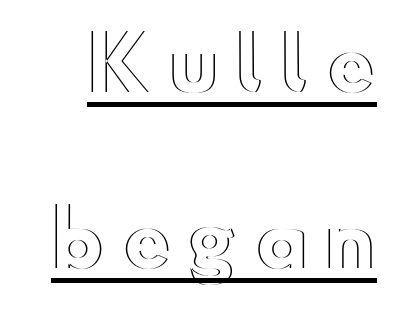
Every stem runs plumb, perpendicular to the baseline. Every word sits above its own underline. These lines are rendered in a variable-pitch font. The tracking jumps out immediately: characters are airy and widely separated.
